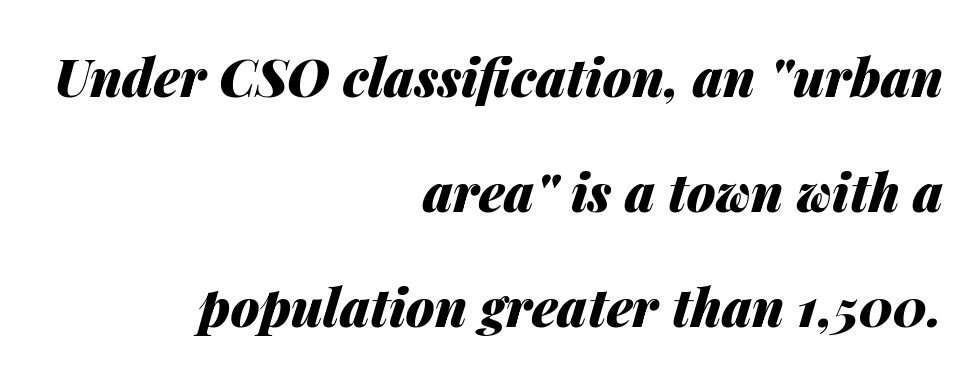
The image shows 52 px heavy type, italic (leaning right); set right-aligned, loose line spacing (2.21x), normal letter spacing, not underlined; medium stroke contrast and a medium x-height.
